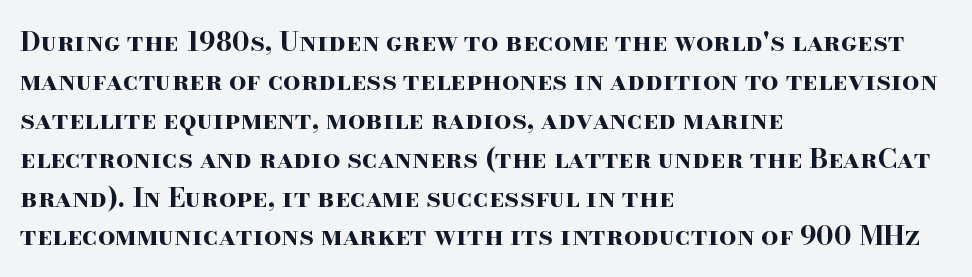
The image shows 27 px bold type, upright; set left-aligned, normal line spacing (1.44x), normal letter spacing, not underlined.
